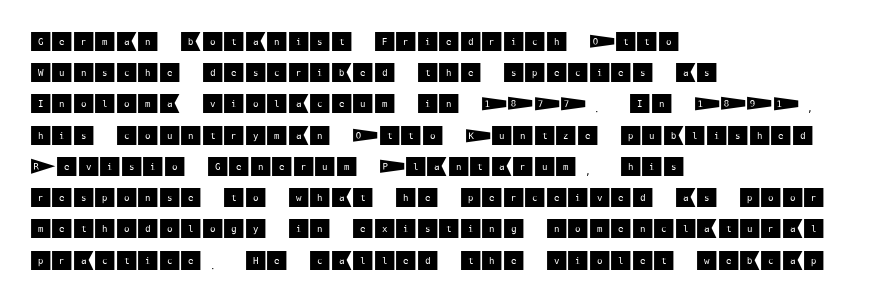
{"italic": "no", "underline": "no", "align": "left", "line_spacing": "normal", "line_spacing_ratio": 1.42, "letter_spacing": "normal", "letter_spacing_em": 0.0, "glyph_px": 22}
